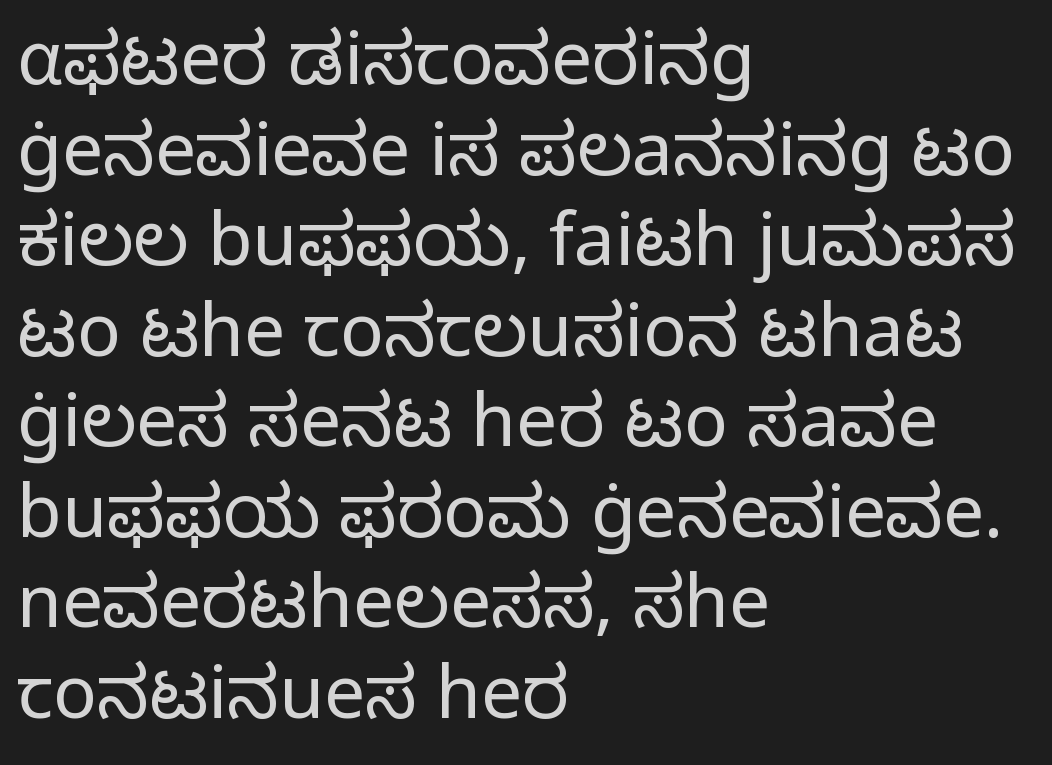
The image shows 73 px regular-weight sans-serif type, upright; set left-aligned, line spacing 1.24x, normal letter spacing, not underlined; low stroke contrast and a medium x-height.
